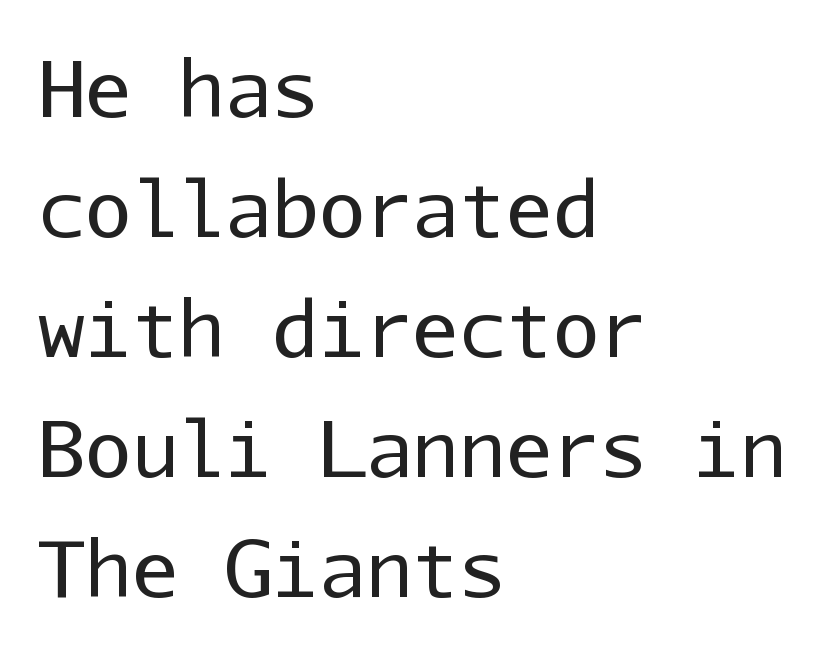
The image shows 78 px regular-weight sans-serif type, upright, monospaced; set left-aligned, normal line spacing (1.54x), normal letter spacing, not underlined; low stroke contrast and a medium x-height.
